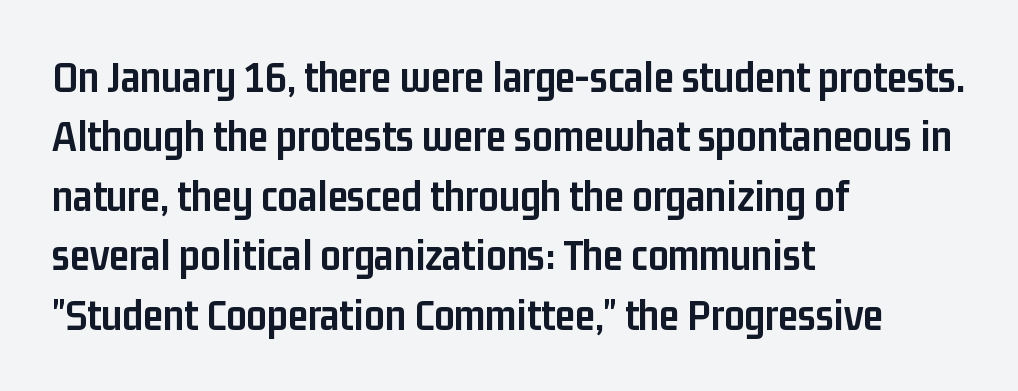
The image shows 45 px semibold, condensed sans-serif type, upright; set left-aligned, normal line spacing (1.32x), normal letter spacing, not underlined; low stroke contrast and a medium x-height.
